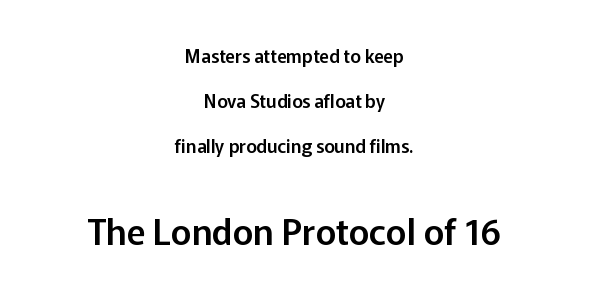
{"serif": "no", "italic": "no", "width": "normal", "stroke_contrast": "low", "x_height": "medium", "monospaced": "no", "underline": "no", "align": "center", "line_spacing": "loose", "line_spacing_ratio": 2.49, "letter_spacing": "normal", "letter_spacing_em": 0.0, "larger_block": "second", "size_ratio": 1.94, "glyph_px": 35}
